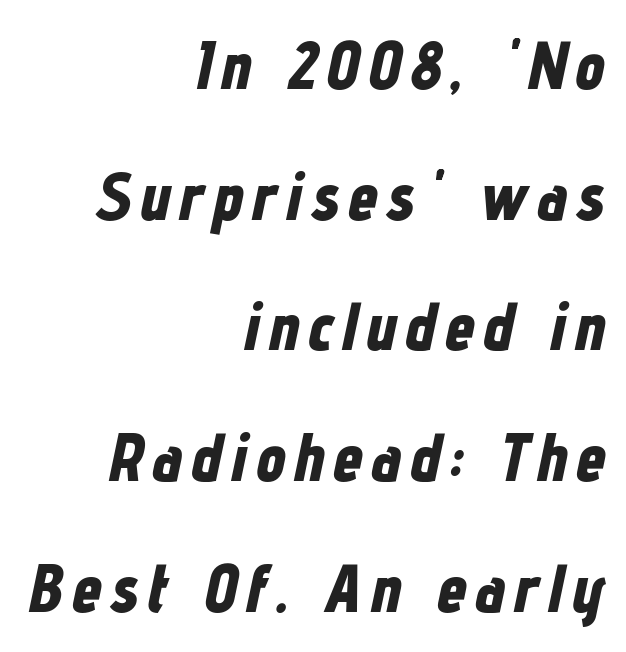
The image shows 67 px bold, condensed type, italic (leaning right); set right-aligned, loose line spacing (1.95x), not underlined; low stroke contrast and a medium x-height.
